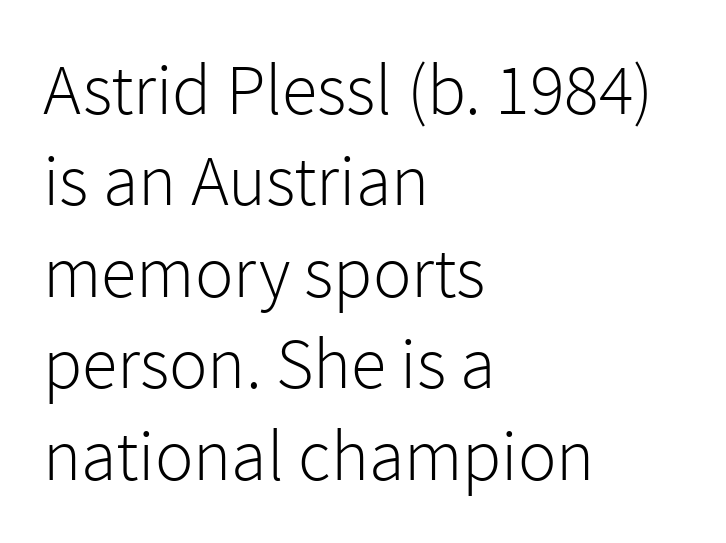
This is sans-serif lettering, the kind often seen on screens and signage. Plain, unruled lines of type. Varying glyph widths throughout — classic text-font behaviour. In terms of letterspacing, this is plain default setting.
